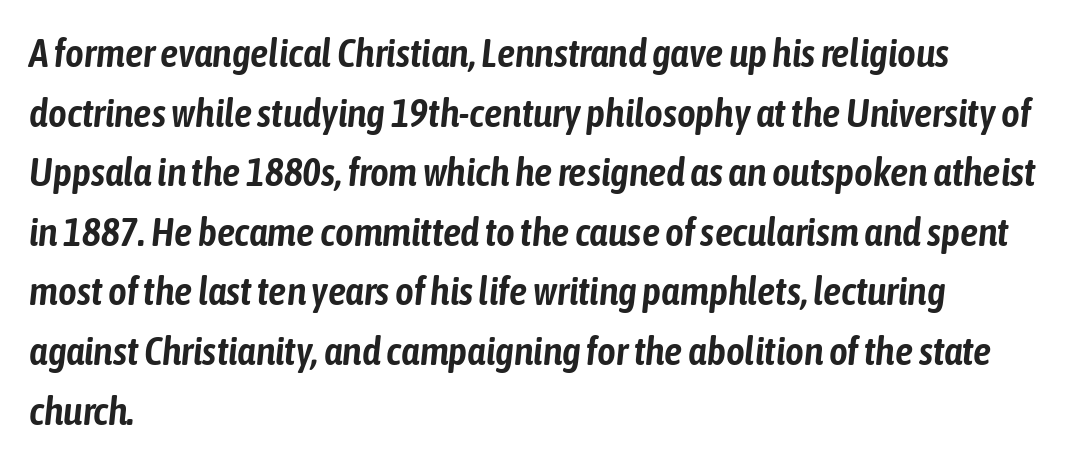
The image shows 40 px condensed type, italic (leaning right); set left-aligned, normal line spacing (1.49x), normal letter spacing, not underlined; low stroke contrast and a medium x-height.
